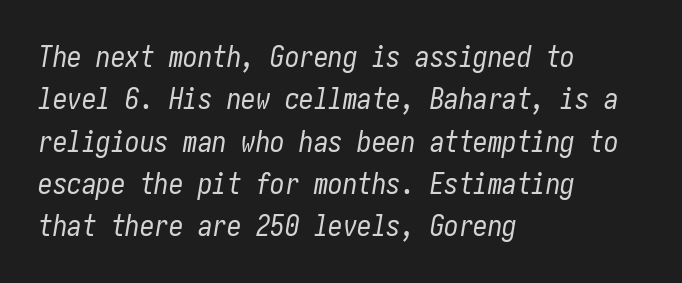
Notice how the passage keeps a crisp vertical edge on the left only. The face used here has a pronounced slope to its letters. Line spacing here is normal. Descenders are the only things crossing below the line.
